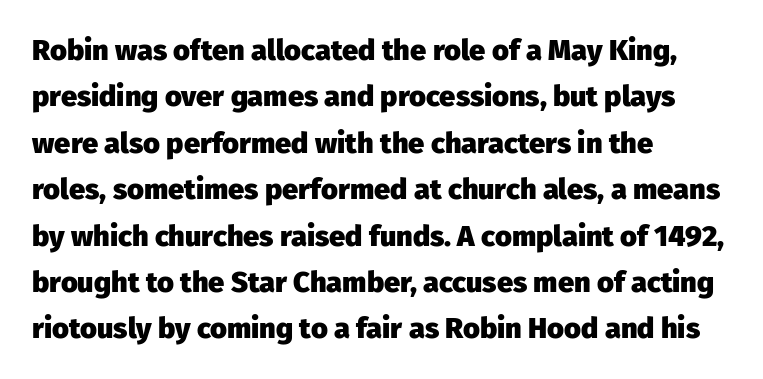
The image shows 29 px heavy sans-serif type, upright; set left-aligned, normal line spacing (1.6x), normal letter spacing, not underlined; low stroke contrast and a medium x-height.
